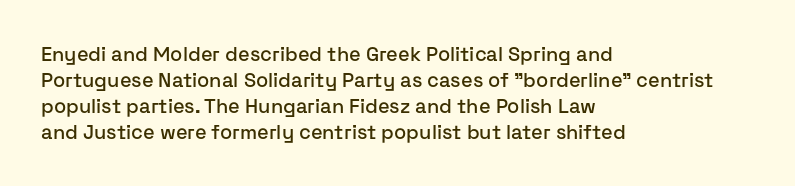
{"italic": "no", "underline": "no", "align": "left", "line_spacing": "normal", "line_spacing_ratio": 1.3, "letter_spacing": "normal", "letter_spacing_em": 0.0, "glyph_px": 20}
